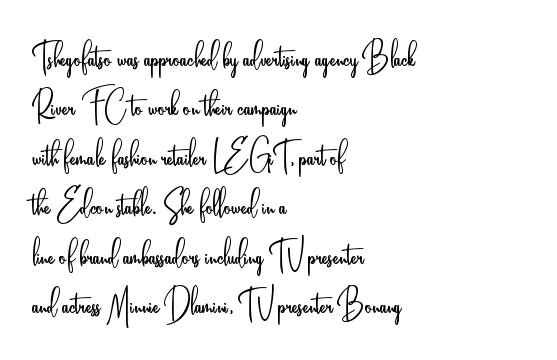
The image shows 43 px light, condensed sans-serif type; set left-aligned, tight line spacing (1.15x), normal letter spacing, not underlined; low stroke contrast and a small x-height.
